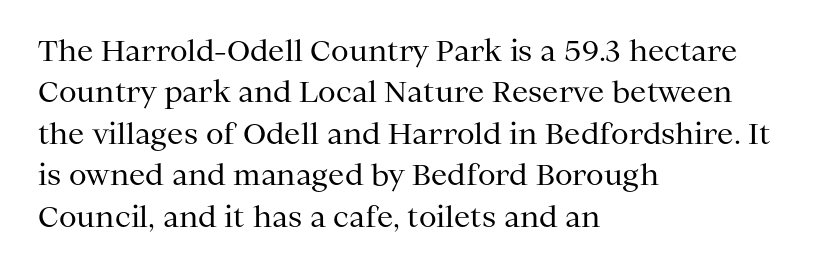
Q: Is the text bold? A: No.
Q: Is the text italic (slanted)? A: No, it is upright.
Q: Is the typeface a serif or a sans-serif typeface? A: Serif.
Q: Is the text underlined? A: No.
Q: How is the paragraph aligned? A: Left-aligned.
Q: Is the spacing between letters normal or unusually wide? A: Normal.
Q: Is the spacing between lines tight, normal or loose? A: Normal.
Q: Width (condensed, normal, or wide)? A: Normal.
Q: Stroke contrast? A: Medium.
Q: x-height? A: Medium.
Q: Monospaced? A: No.
